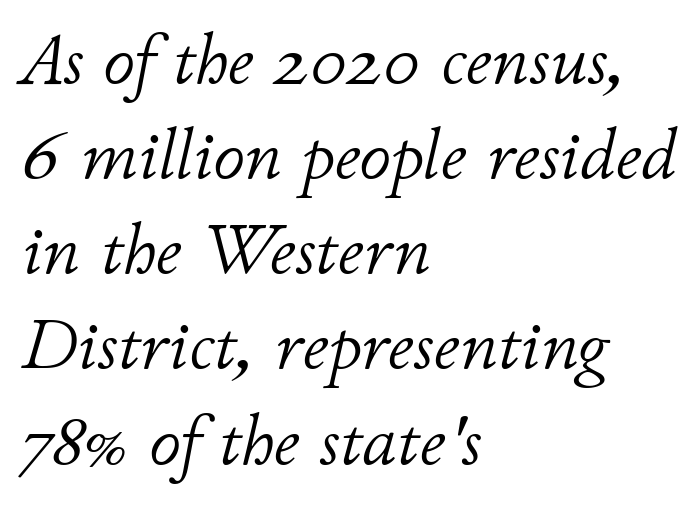
{"italic": "yes", "lean": "right", "slant_degrees": 11, "bold": "no", "weight": "light", "width": "normal", "stroke_contrast": "low", "x_height": "small", "monospaced": "no", "underline": "no", "align": "left", "line_spacing": "normal", "line_spacing_ratio": 1.34, "letter_spacing": "normal", "letter_spacing_em": 0.0, "glyph_px": 71}
